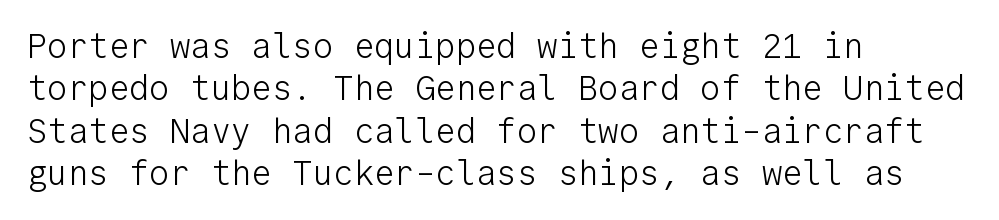
Q: Is the text bold? A: No.
Q: Is the text italic (slanted)? A: No, it is upright.
Q: Is the typeface a serif or a sans-serif typeface? A: Sans-serif.
Q: Is the text underlined? A: No.
Q: How is the paragraph aligned? A: Left-aligned.
Q: Is the spacing between letters normal or unusually wide? A: Normal.
Q: Is the spacing between lines tight, normal or loose? A: Normal.
Q: Width (condensed, normal, or wide)? A: Normal.
Q: Stroke contrast? A: Low.
Q: x-height? A: Medium.
Q: Monospaced? A: Yes.
